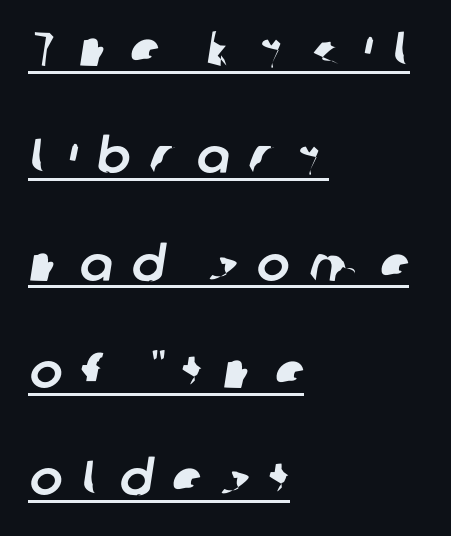
Q: Is the typeface a serif or a sans-serif typeface? A: Sans-serif.
Q: Is the text underlined? A: Yes.
Q: How is the paragraph aligned? A: Left-aligned.
Q: Is the spacing between letters normal or unusually wide? A: Unusually wide.
Q: Is the spacing between lines tight, normal or loose? A: Loose.
Q: Width (condensed, normal, or wide)? A: Normal.
Q: Stroke contrast? A: Low.
Q: x-height? A: Medium.
Q: Monospaced? A: No.
